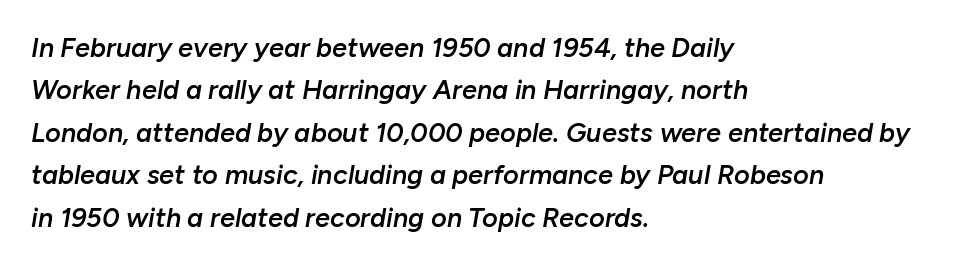
The characters look somewhat weighty, a semibold short of true bold. The zone under the glyphs is completely vacant. In CSS terms this would be text-align: left. Slanted lettering throughout. The rendering uses a moderate line-height, typical for paragraphs. The gaps between neighbouring characters are ordinary and unremarkable.
